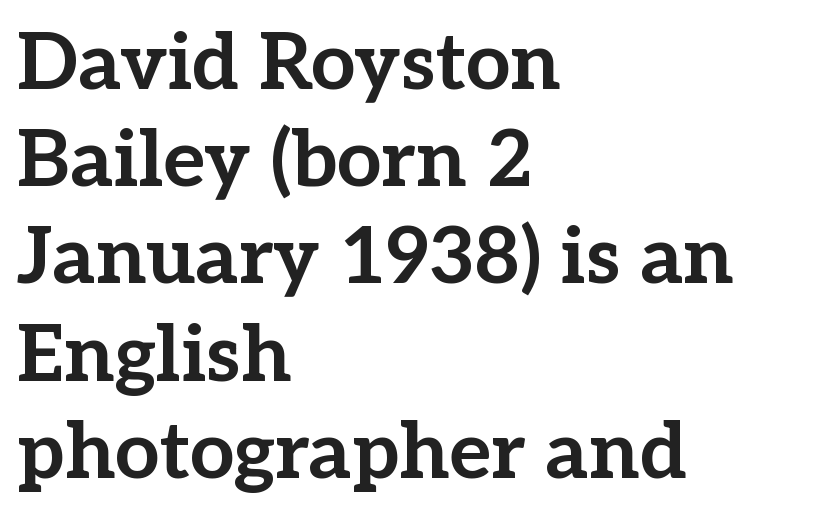
Q: Is the text bold? A: Yes.
Q: Is the text italic (slanted)? A: No, it is upright.
Q: Is the typeface a serif or a sans-serif typeface? A: Serif.
Q: Is the text underlined? A: No.
Q: How is the paragraph aligned? A: Left-aligned.
Q: Is the spacing between letters normal or unusually wide? A: Normal.
Q: Width (condensed, normal, or wide)? A: Normal.
Q: Stroke contrast? A: Low.
Q: x-height? A: Medium.
Q: Monospaced? A: No.
